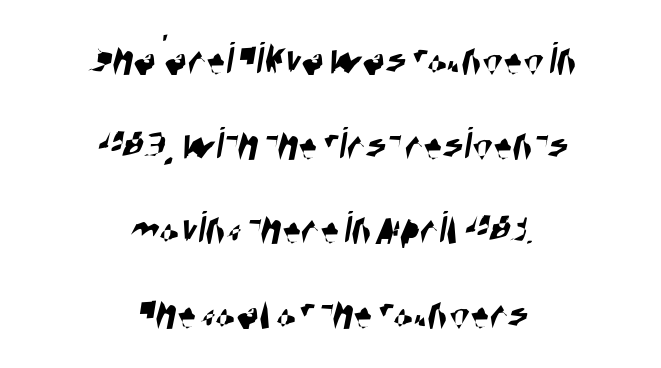
Q: Is the typeface a serif or a sans-serif typeface? A: Sans-serif.
Q: Is the text underlined? A: No.
Q: How is the paragraph aligned? A: Centered.
Q: Is the spacing between letters normal or unusually wide? A: Normal.
Q: Width (condensed, normal, or wide)? A: Condensed.
Q: Stroke contrast? A: High.
Q: x-height? A: Large.
Q: Monospaced? A: No.
